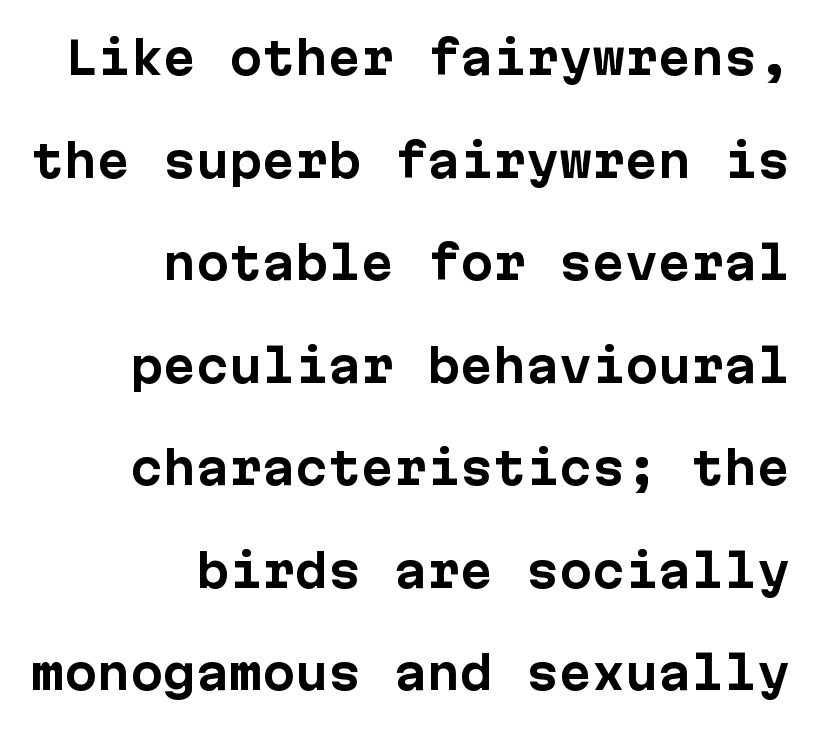
{"serif": "no", "italic": "no", "bold": "yes", "weight": "bold", "width": "normal", "stroke_contrast": "low", "x_height": "medium", "monospaced": "yes", "underline": "no", "align": "right", "line_spacing": "loose", "line_spacing_ratio": 2.33, "letter_spacing": "normal", "letter_spacing_em": 0.0, "glyph_px": 44}
